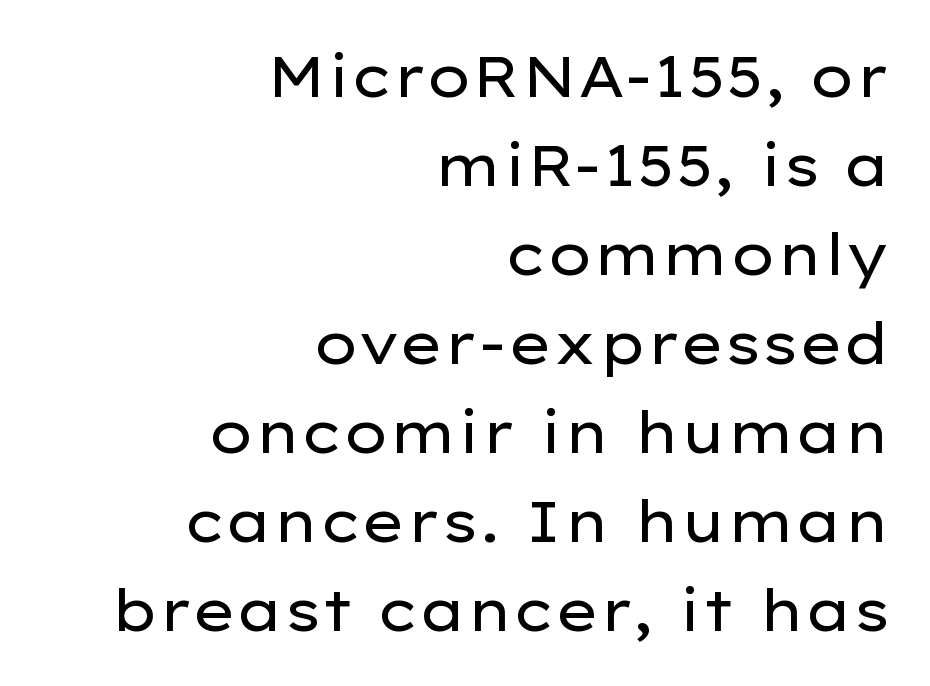
The image shows 57 px regular-weight, wide sans-serif type, upright; set right-aligned, normal line spacing (1.56x), normal letter spacing, not underlined; low stroke contrast and a medium x-height.
